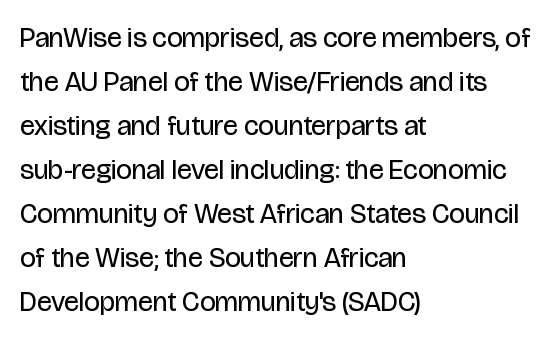
Q: Is the text bold? A: No.
Q: Is the text italic (slanted)? A: No, it is upright.
Q: Is the typeface a serif or a sans-serif typeface? A: Sans-serif.
Q: Is the text underlined? A: No.
Q: How is the paragraph aligned? A: Left-aligned.
Q: Is the spacing between letters normal or unusually wide? A: Normal.
Q: Is the spacing between lines tight, normal or loose? A: Normal.
Q: Width (condensed, normal, or wide)? A: Condensed.
Q: Stroke contrast? A: Low.
Q: x-height? A: Large.
Q: Monospaced? A: No.
